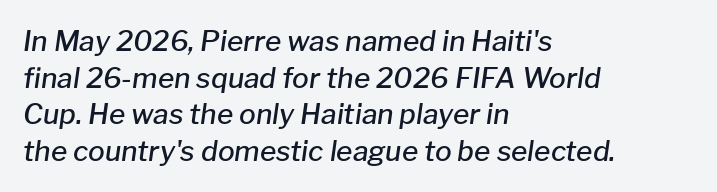
{"italic": "yes", "lean": "right", "slant_degrees": 8, "bold": "semi", "weight": "semibold", "width": "normal", "stroke_contrast": "low", "x_height": "medium", "monospaced": "no", "underline": "no", "align": "left", "line_spacing": "normal", "line_spacing_ratio": 1.31, "letter_spacing": "normal", "letter_spacing_em": 0.0, "glyph_px": 28}
